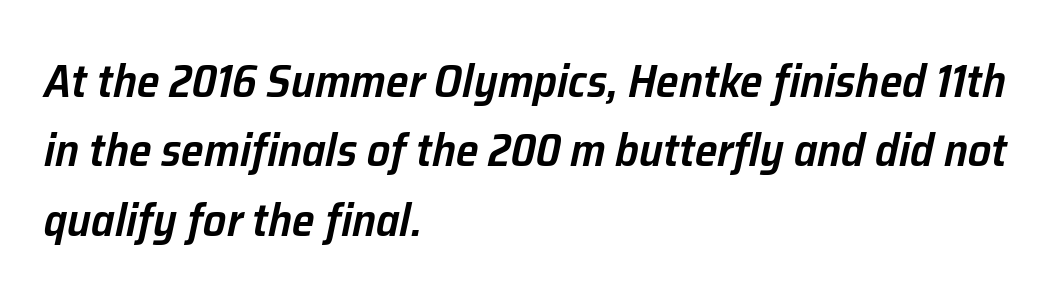
The image shows 46 px semibold type, italic (leaning right); set left-aligned, normal line spacing (1.51x), normal letter spacing, not underlined; low stroke contrast and a medium x-height.
